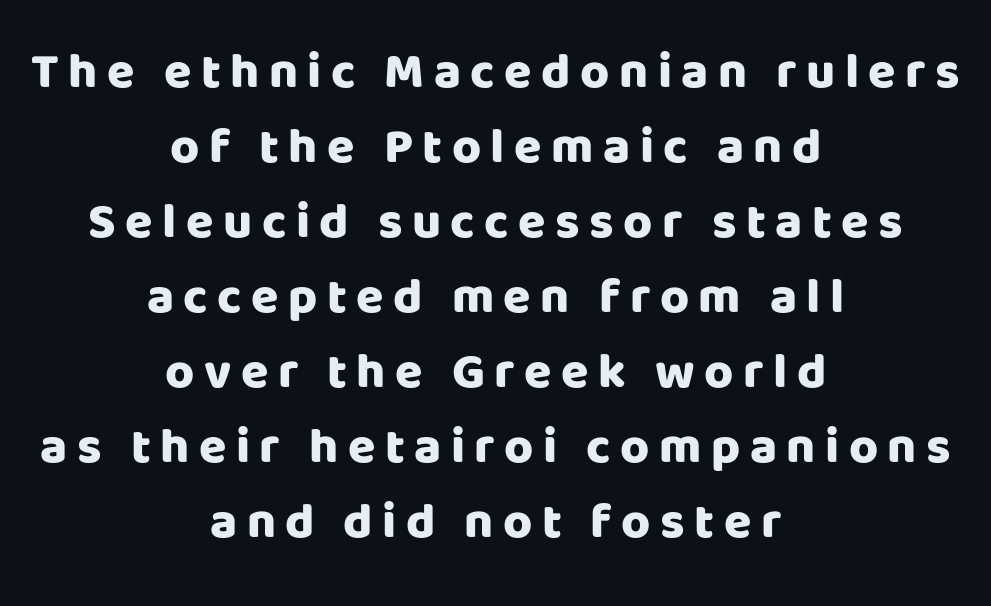
You can tell from the bare stems that sans-serif type was used. In terms of posture, this sample is upright. The strip under each line holds only bare page. Notice how descenders clear the ascenders below comfortably — that's standard leading.
